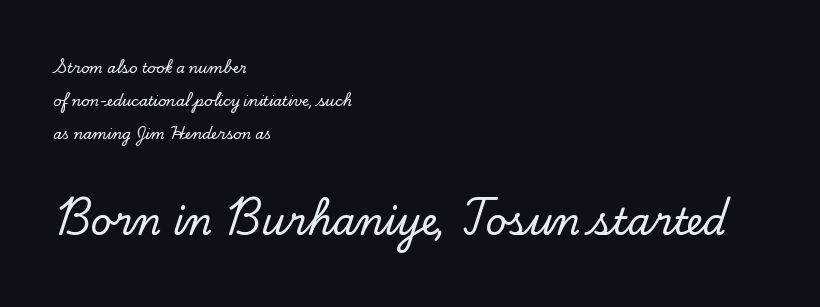
The image shows 37 px serif type; set left-aligned, loose line spacing (2.35x), normal letter spacing, not underlined; the second (bottom) block is 2.64x larger; low stroke contrast and a small x-height.
